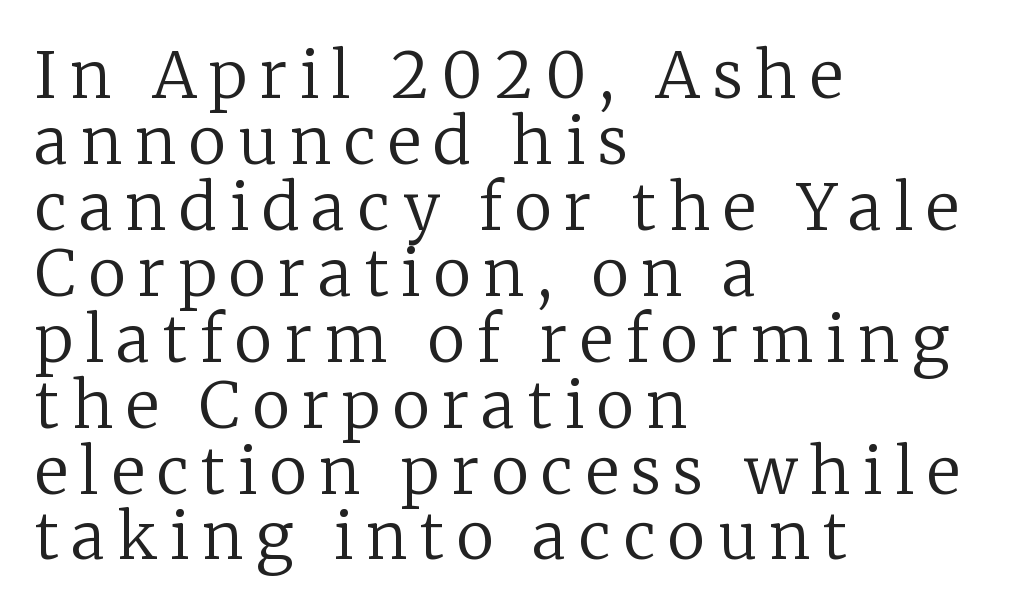
The image shows 64 px regular-weight serif type, upright; set left-aligned, tight line spacing (1.03x), unusually wide letter spacing (+0.2 em), not underlined; low stroke contrast and a medium x-height.
